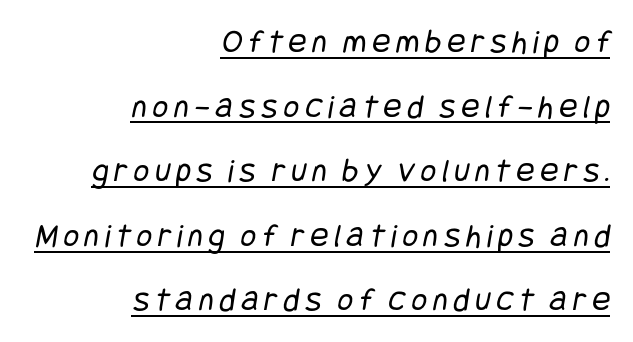
The image shows 34 px regular-weight, condensed sans-serif type; set right-aligned, loose line spacing (1.9x), underlined; low stroke contrast and a large x-height.
